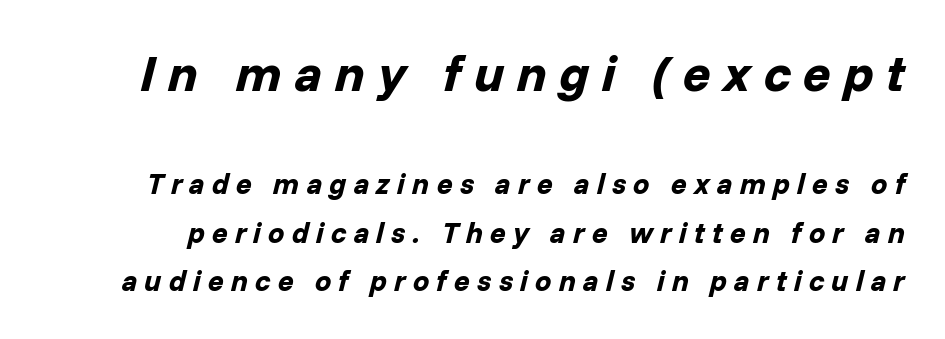
The image shows 51 px bold type, italic (leaning right); set normal line spacing (1.66x), unusually wide letter spacing (+0.25 em), not underlined; the first (top) block is 1.76x larger; low stroke contrast and a medium x-height.
